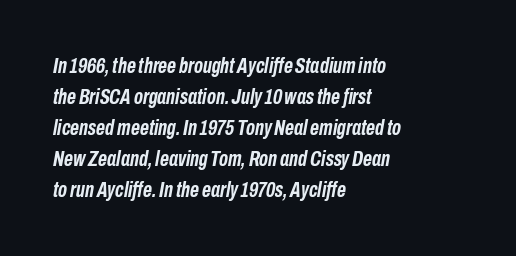
Q: Is the text bold? A: Yes.
Q: Is the text italic (slanted)? A: Yes, it leans right by about 10 degrees.
Q: Is the text underlined? A: No.
Q: How is the paragraph aligned? A: Left-aligned.
Q: Is the spacing between letters normal or unusually wide? A: Normal.
Q: Is the spacing between lines tight, normal or loose? A: Normal.
